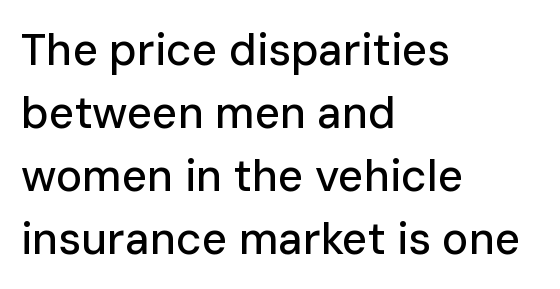
Q: Is the text italic (slanted)? A: No, it is upright.
Q: Is the typeface a serif or a sans-serif typeface? A: Sans-serif.
Q: Is the text underlined? A: No.
Q: How is the paragraph aligned? A: Left-aligned.
Q: Is the spacing between letters normal or unusually wide? A: Normal.
Q: Is the spacing between lines tight, normal or loose? A: Normal.
Q: Width (condensed, normal, or wide)? A: Normal.
Q: Stroke contrast? A: Low.
Q: x-height? A: Medium.
Q: Monospaced? A: No.
